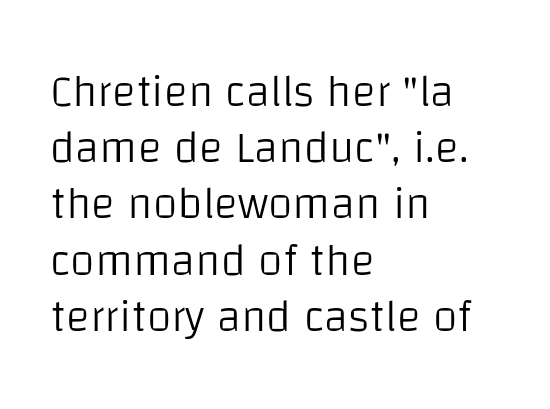
{"serif": "no", "italic": "no", "bold": "no", "weight": "light", "width": "normal", "stroke_contrast": "low", "x_height": "large", "monospaced": "no", "underline": "no", "align": "left", "line_spacing": "normal", "line_spacing_ratio": 1.25, "letter_spacing": "normal", "letter_spacing_em": 0.0, "glyph_px": 45}
